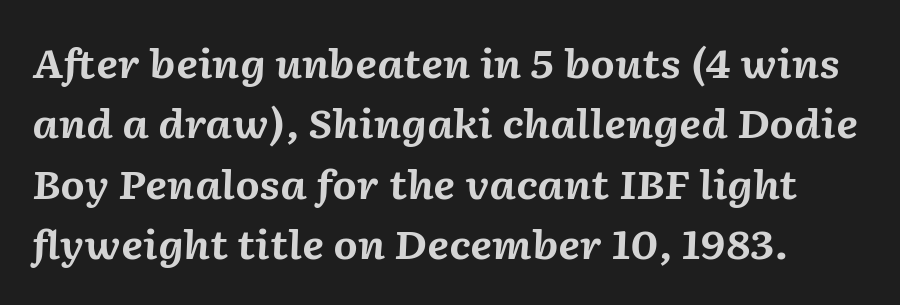
The image shows 39 px bold type, italic (leaning right); set normal line spacing (1.55x), normal letter spacing, not underlined; medium stroke contrast and a medium x-height.
